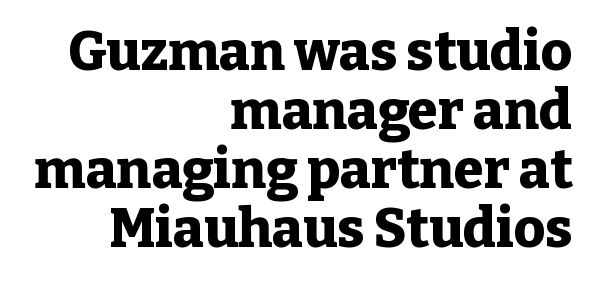
The image shows 54 px heavy serif type, upright; set right-aligned, tight line spacing (1.09x), normal letter spacing, not underlined; low stroke contrast and a medium x-height.
